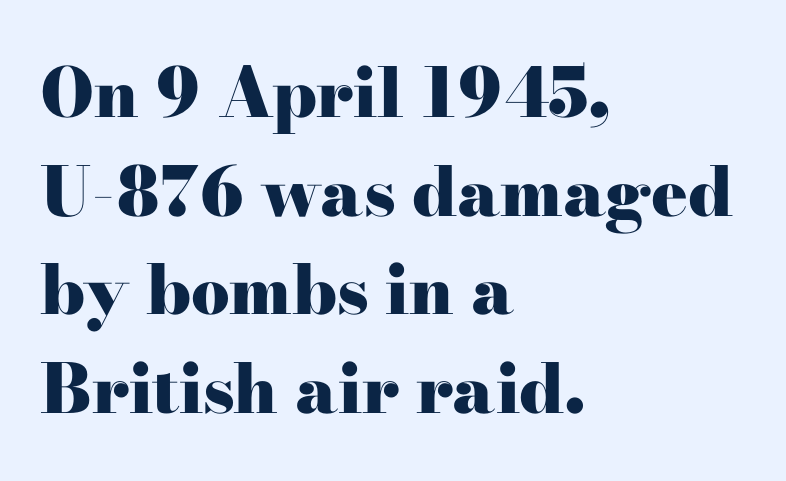
Type style note: has serifs. This sample uses plain, unmodified letter spacing. Summary of vertical rhythm: regular, with standard interline spacing. The letters stand upright; this is a roman face. Caption: multi-line text, flush left, ragged right. Looks like regular typesetting: each glyph gets only the width it needs.
